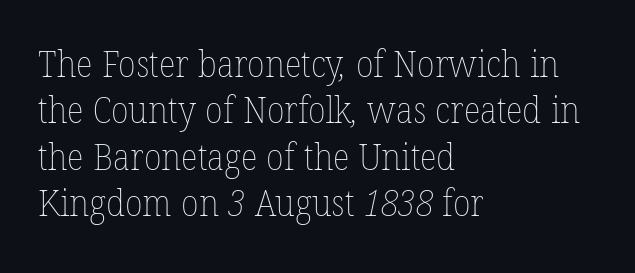
Q: Is the text bold? A: No.
Q: Is the text underlined? A: No.
Q: How is the paragraph aligned? A: Left-aligned.
Q: Is the spacing between letters normal or unusually wide? A: Normal.
Q: Is the spacing between lines tight, normal or loose? A: Normal.
Q: Width (condensed, normal, or wide)? A: Normal.
Q: Stroke contrast? A: Low.
Q: x-height? A: Medium.
Q: Monospaced? A: No.
